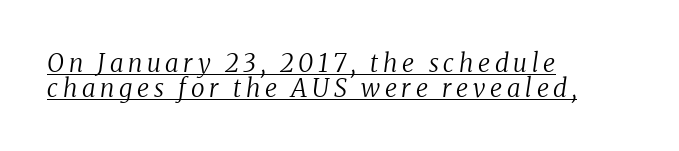
Q: Is the text bold? A: No.
Q: Is the text italic (slanted)? A: Yes, it leans right by about 8 degrees.
Q: Is the text underlined? A: Yes.
Q: How is the paragraph aligned? A: Left-aligned.
Q: Is the spacing between lines tight, normal or loose? A: Tight.
